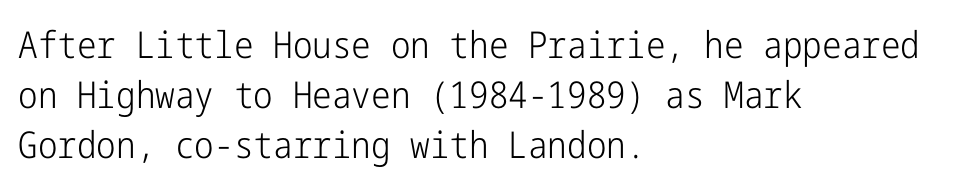
The image shows 37 px light, condensed sans-serif type, upright; set left-aligned, normal line spacing (1.35x), normal letter spacing, not underlined; low stroke contrast and a medium x-height.
